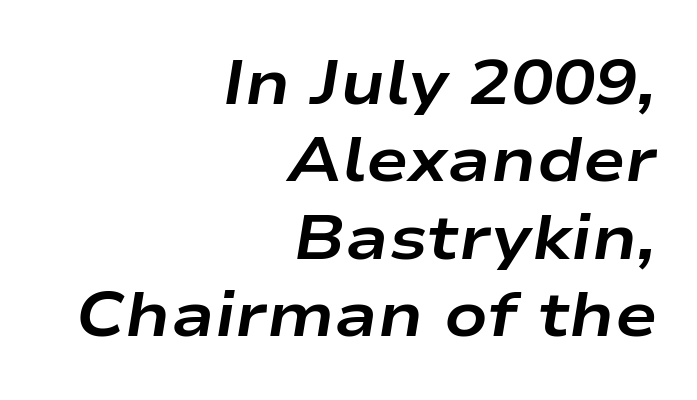
{"italic": "yes", "lean": "right", "slant_degrees": 9, "bold": "yes", "weight": "bold", "width": "wide", "stroke_contrast": "low", "x_height": "medium", "monospaced": "no", "underline": "no", "align": "right", "line_spacing_ratio": 1.23, "letter_spacing": "normal", "letter_spacing_em": 0.0, "glyph_px": 63}
